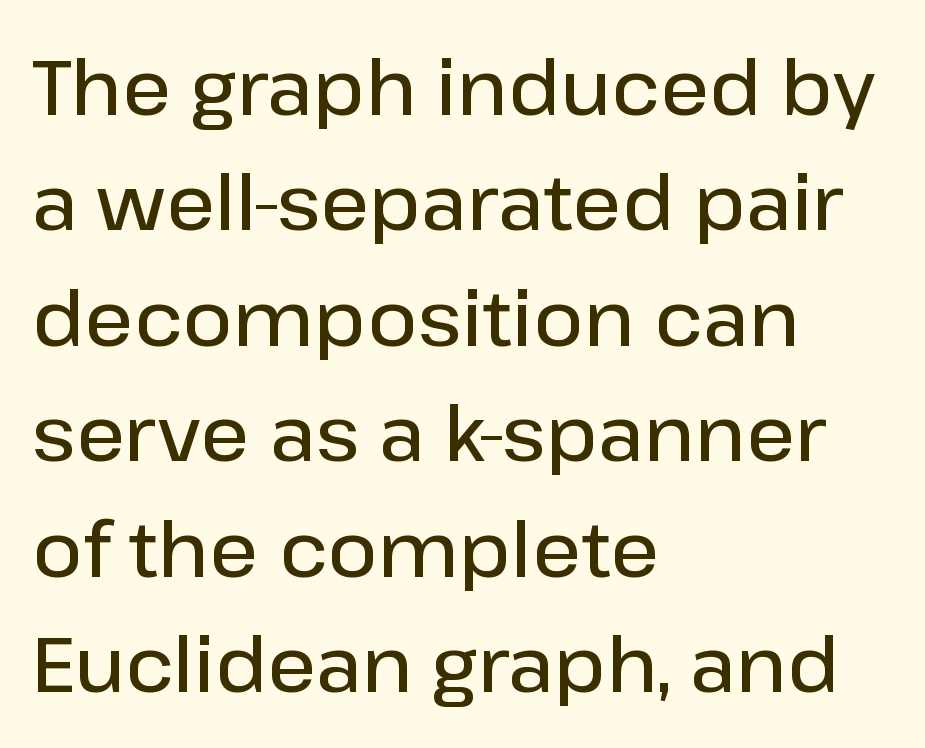
The image shows 77 px semibold sans-serif type, upright; set left-aligned, normal line spacing (1.5x), normal letter spacing, not underlined; low stroke contrast and a medium x-height.
